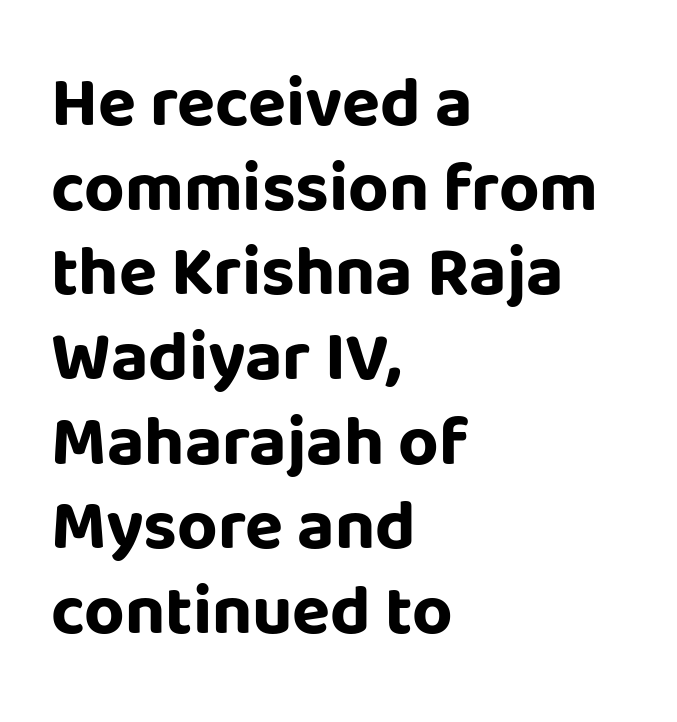
Q: Is the text bold? A: Yes.
Q: Is the text italic (slanted)? A: No, it is upright.
Q: Is the typeface a serif or a sans-serif typeface? A: Sans-serif.
Q: Is the text underlined? A: No.
Q: How is the paragraph aligned? A: Left-aligned.
Q: Is the spacing between letters normal or unusually wide? A: Normal.
Q: Width (condensed, normal, or wide)? A: Normal.
Q: Stroke contrast? A: Low.
Q: x-height? A: Large.
Q: Monospaced? A: No.
